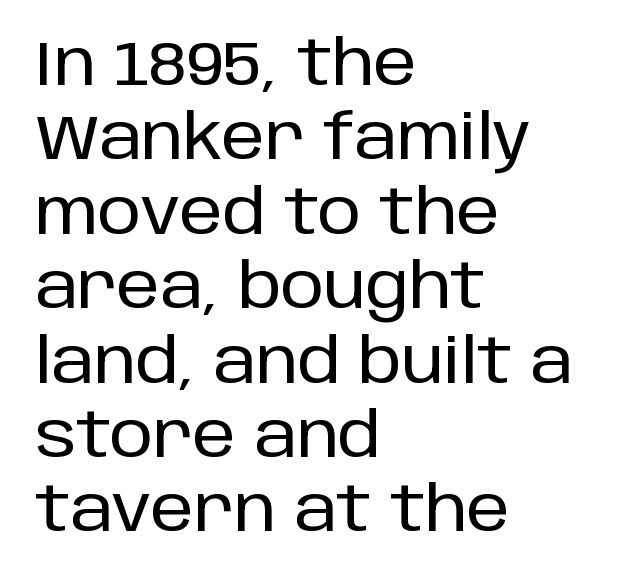
Q: Is the text italic (slanted)? A: No, it is upright.
Q: Is the typeface a serif or a sans-serif typeface? A: Sans-serif.
Q: Is the text underlined? A: No.
Q: How is the paragraph aligned? A: Left-aligned.
Q: Is the spacing between letters normal or unusually wide? A: Normal.
Q: Width (condensed, normal, or wide)? A: Normal.
Q: Stroke contrast? A: Low.
Q: x-height? A: Large.
Q: Monospaced? A: No.
